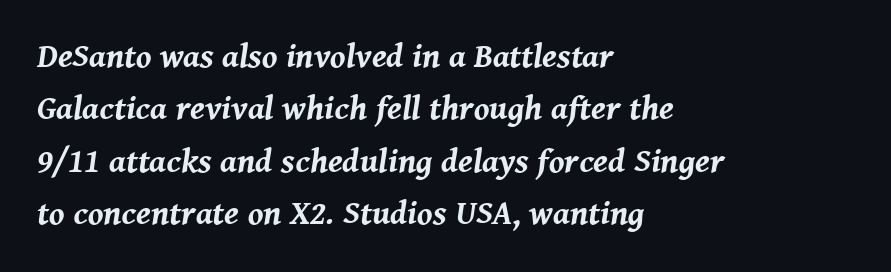
Q: Is the text bold? A: Yes.
Q: Is the text italic (slanted)? A: Yes, it leans right by about 8 degrees.
Q: Is the text underlined? A: No.
Q: How is the paragraph aligned? A: Left-aligned.
Q: Is the spacing between letters normal or unusually wide? A: Normal.
Q: Is the spacing between lines tight, normal or loose? A: Normal.
Q: Width (condensed, normal, or wide)? A: Normal.
Q: Stroke contrast? A: Medium.
Q: x-height? A: Medium.
Q: Monospaced? A: No.
